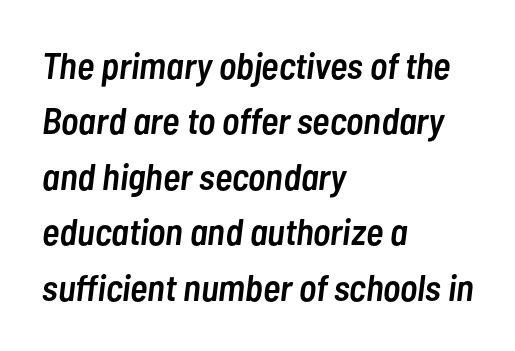
An italicized treatment has been applied to the whole sample. Each letter keeps its own natural width here, so spacing adapts to shape. The type is set solid horizontally, with unmodified tracking. Descenders are the only things crossing below the line.
